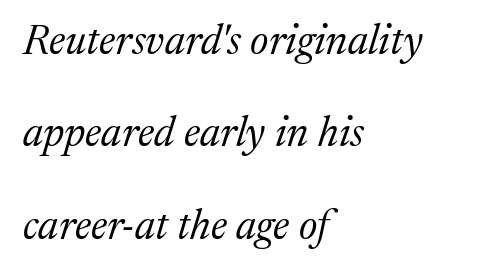
{"serif": "yes", "italic": "yes", "lean": "right", "slant_degrees": 17, "bold": "no", "weight": "regular", "width": "normal", "stroke_contrast": "medium", "x_height": "medium", "monospaced": "no", "underline": "no", "align": "left", "line_spacing": "loose", "line_spacing_ratio": 2.2, "letter_spacing": "normal", "letter_spacing_em": 0.0, "glyph_px": 42}
